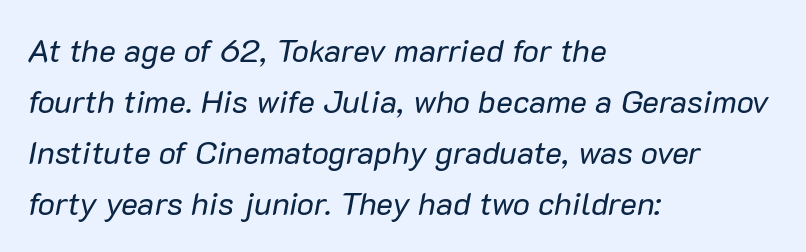
Q: Is the text bold? A: No.
Q: Is the text italic (slanted)? A: Yes, it leans right by about 10 degrees.
Q: Is the text underlined? A: No.
Q: How is the paragraph aligned? A: Left-aligned.
Q: Is the spacing between letters normal or unusually wide? A: Normal.
Q: Is the spacing between lines tight, normal or loose? A: Normal.
Q: Width (condensed, normal, or wide)? A: Normal.
Q: Stroke contrast? A: Low.
Q: x-height? A: Medium.
Q: Monospaced? A: No.
